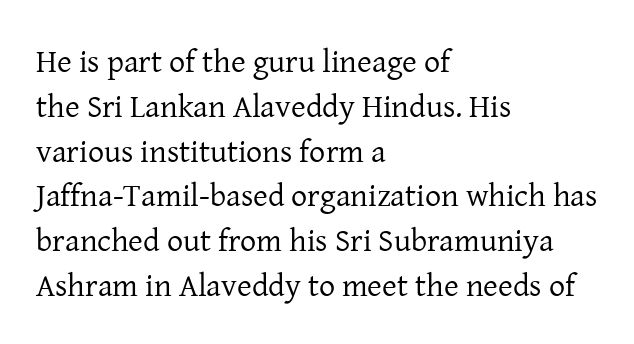
The image shows 32 px regular-weight serif type, upright; set left-aligned, normal line spacing (1.4x), normal letter spacing, not underlined; low stroke contrast and a medium x-height.
